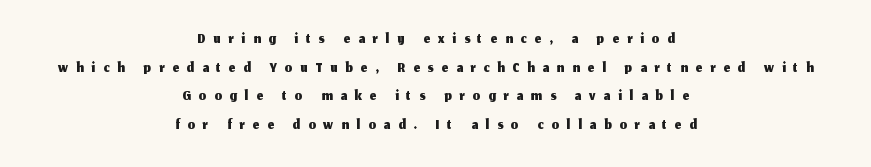
Is the letter spacing exaggerated? Yes — the characters are pushed far apart. Lines of text with bare space underneath. Does the copy run flush right? No — it is centered line by line. What's the leading like? Ordinary, nothing unusual.
